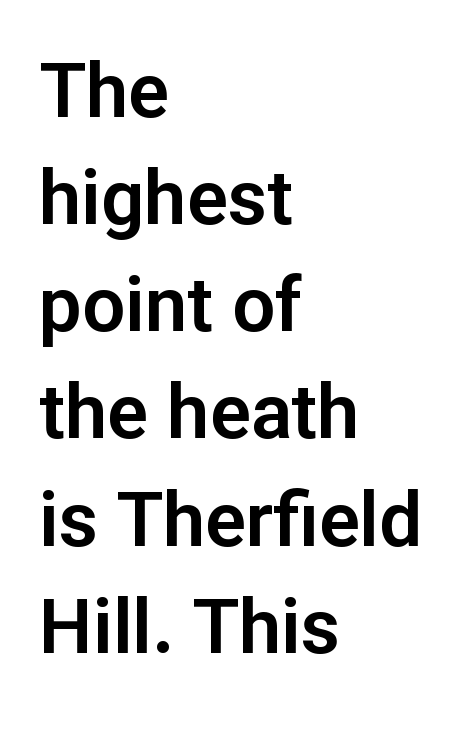
{"serif": "no", "italic": "no", "width": "normal", "stroke_contrast": "low", "x_height": "medium", "monospaced": "no", "underline": "no", "align": "left", "line_spacing": "normal", "line_spacing_ratio": 1.41, "letter_spacing": "normal", "letter_spacing_em": 0.0, "glyph_px": 76}
